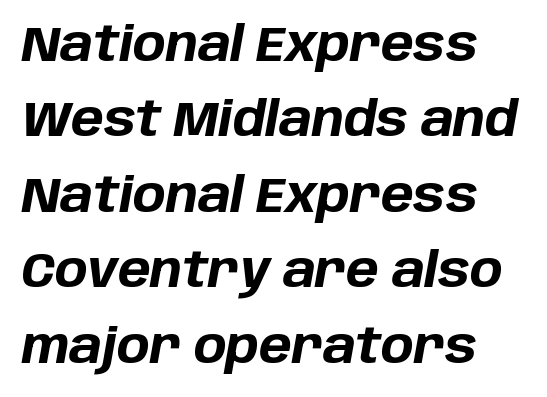
{"italic": "yes", "lean": "right", "slant_degrees": 10, "bold": "yes", "weight": "bold", "width": "normal", "stroke_contrast": "low", "x_height": "large", "monospaced": "no", "underline": "no", "line_spacing": "normal", "line_spacing_ratio": 1.54, "letter_spacing": "normal", "letter_spacing_em": 0.0, "glyph_px": 49}
